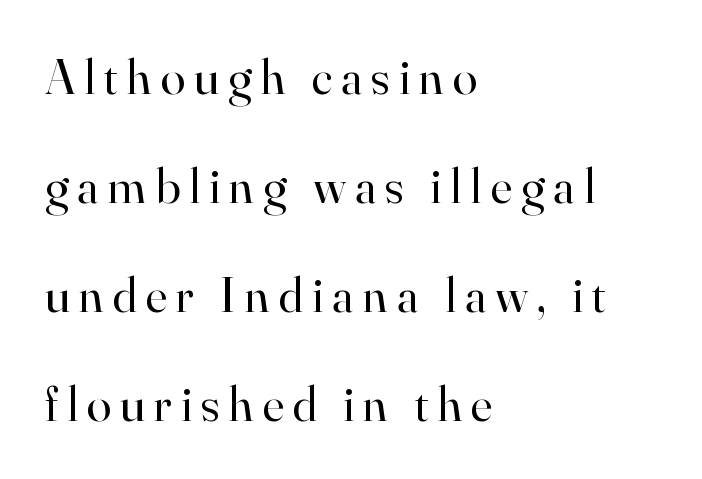
Q: Is the text bold? A: No.
Q: Is the text italic (slanted)? A: No, it is upright.
Q: Is the typeface a serif or a sans-serif typeface? A: Serif.
Q: Is the text underlined? A: No.
Q: How is the paragraph aligned? A: Left-aligned.
Q: Is the spacing between lines tight, normal or loose? A: Loose.
Q: Width (condensed, normal, or wide)? A: Normal.
Q: Stroke contrast? A: High.
Q: x-height? A: Small.
Q: Monospaced? A: No.
